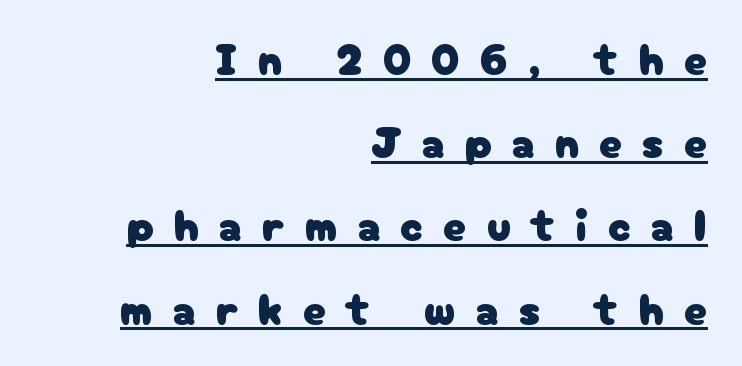
{"serif": "no", "italic": "no", "width": "normal", "stroke_contrast": "low", "x_height": "medium", "monospaced": "no", "underline": "yes", "align": "right", "line_spacing_ratio": 1.85, "letter_spacing": "wide", "letter_spacing_em": 0.45, "glyph_px": 45}
